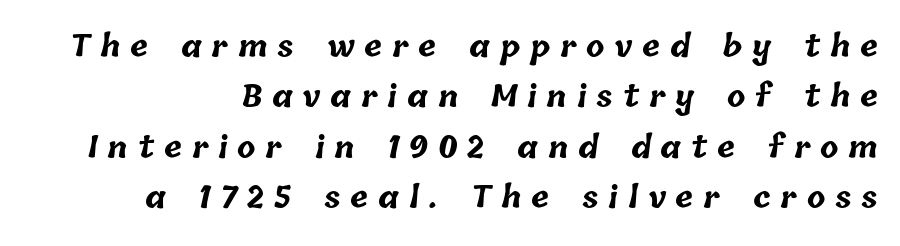
The image shows 30 px bold type; set normal line spacing (1.68x), unusually wide letter spacing (+0.33 em), not underlined; low stroke contrast and a medium x-height.
